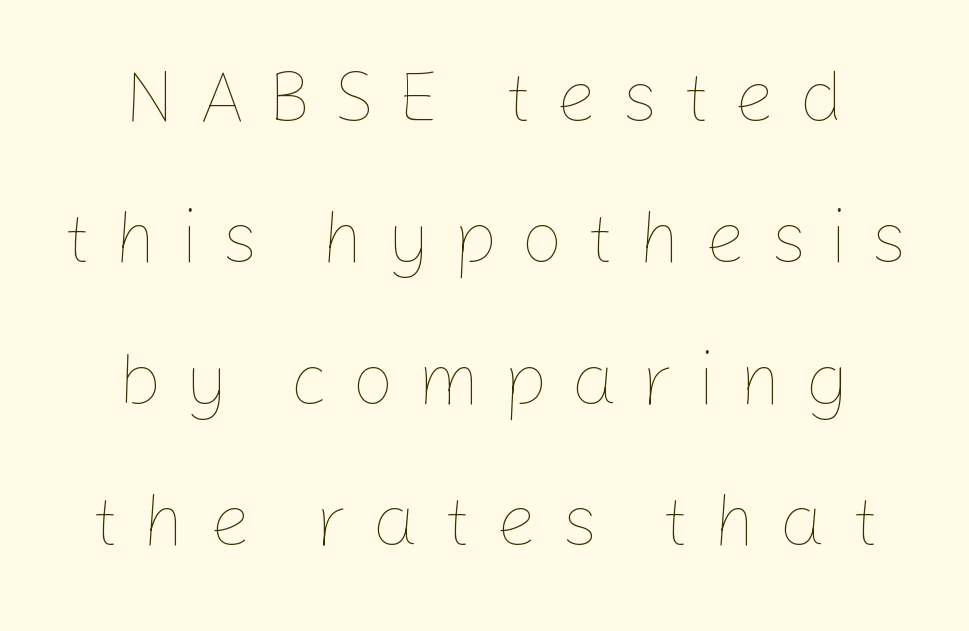
The image shows 74 px thin type, upright; set centered, loose line spacing (1.91x), unusually wide letter spacing (+0.31 em), not underlined; low stroke contrast and a medium x-height.
